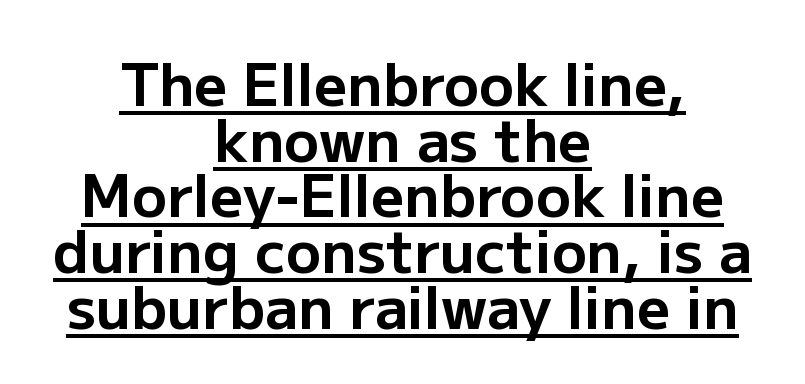
The image shows 58 px bold sans-serif type, upright; set centered, tight line spacing (0.96x), normal letter spacing, underlined; low stroke contrast and a medium x-height.
